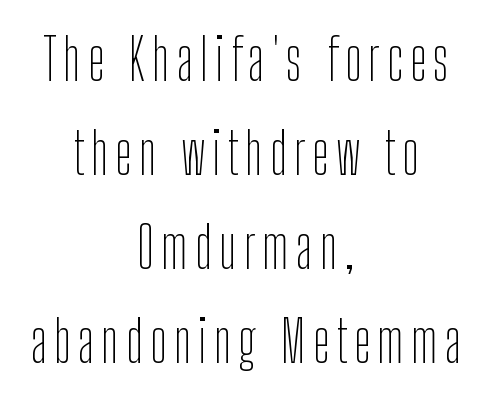
You could not count columns in this text — the font is proportionally spaced. Grotesque or geometric, the face here clearly has no serifs. Layout note: lines centered. Unlike italic type, these characters show no tilt at all. This sample keeps an unexceptional amount of space between lines.
